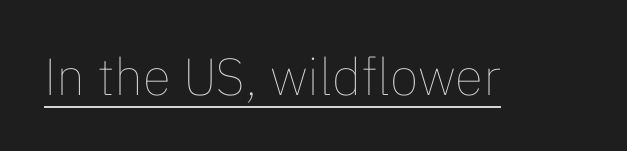
The image shows 52 px thin type, upright; set normal letter spacing, underlined; low stroke contrast and a medium x-height.
